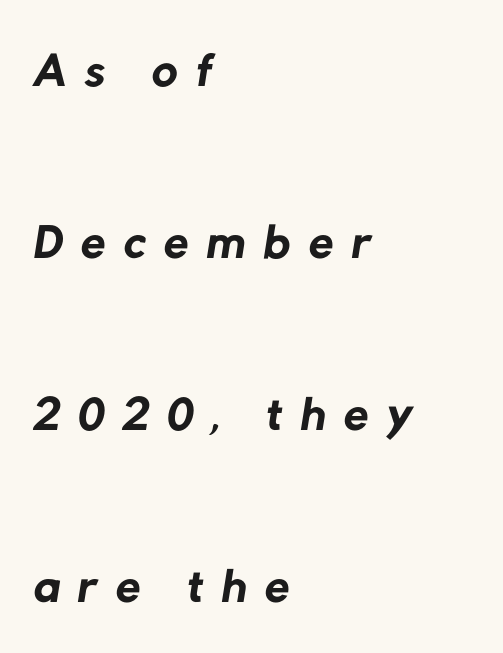
{"serif": "no", "bold": "no", "weight": "regular", "width": "normal", "stroke_contrast": "low", "x_height": "medium", "monospaced": "no", "underline": "no", "align": "left", "line_spacing": "loose", "line_spacing_ratio": 2.39, "letter_spacing": "wide", "letter_spacing_em": 0.25, "glyph_px": 72}
